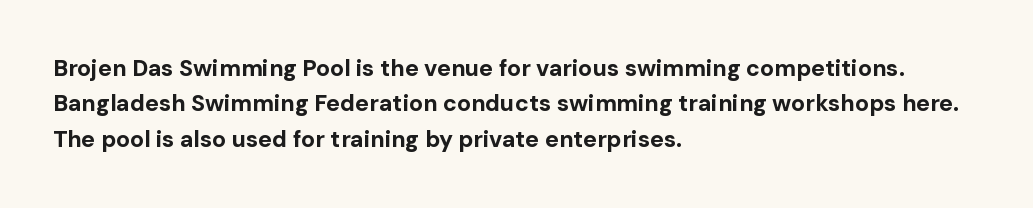
{"italic": "no", "bold": "yes", "underline": "no", "align": "left", "line_spacing": "normal", "line_spacing_ratio": 1.54, "letter_spacing": "normal", "letter_spacing_em": 0.0, "glyph_px": 23}
